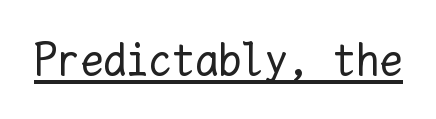
The face used here is monospaced, like something from a code editor. In designer terms, the underline attribute is active on this setting. No extra ink here — the face is not bold. The type sits square on the baseline with zero lean. Nothing unusual about the tracking: characters are spaced as the font intends.
